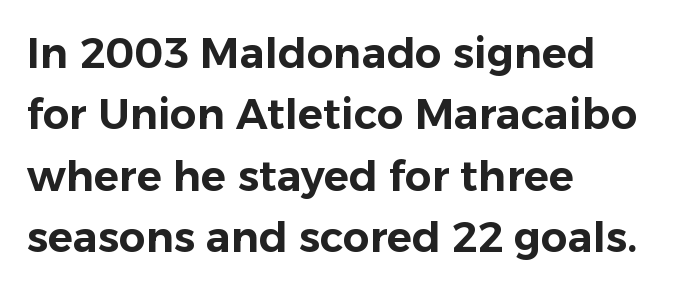
The specimen reads as upright at a glance. Classification — sans serif. Nothing unusual about the tracking: characters are spaced as the font intends. Each letter keeps its own natural width here, so spacing adapts to shape. Descender tails drop into unmarked territory.
